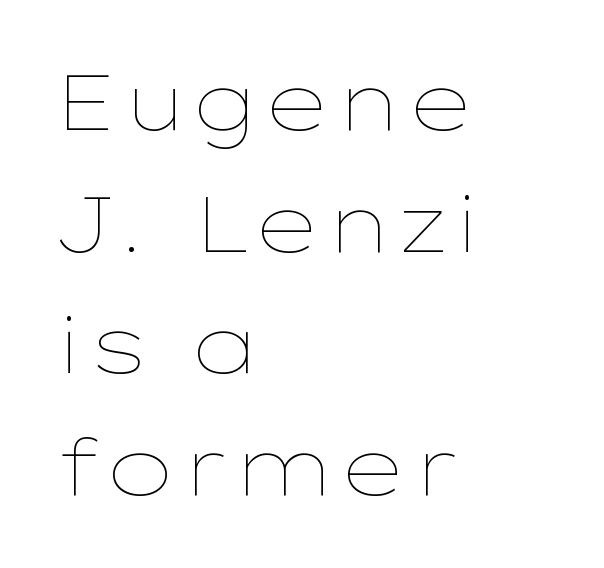
The image shows 78 px thin, wide type, upright; set left-aligned, normal line spacing (1.56x), normal letter spacing, not underlined; low stroke contrast and a medium x-height.
